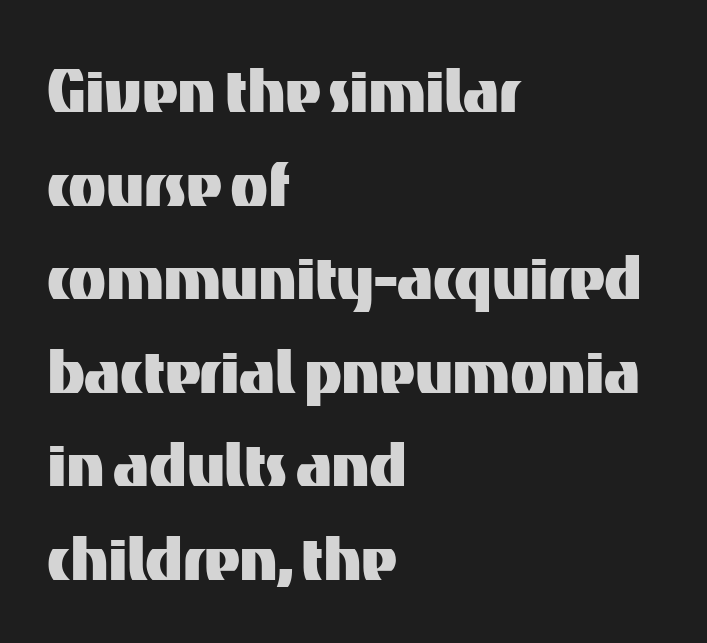
Teacher's note: observe the even left margin — that is flush-left alignment. A typesetter would call this zero additional tracking. Style check: upright. Note the varied advance widths — an 'i' is clearly narrower than an 'm'. The glyphs in this specimen are sans serif. A bare baseline throughout the passage.
